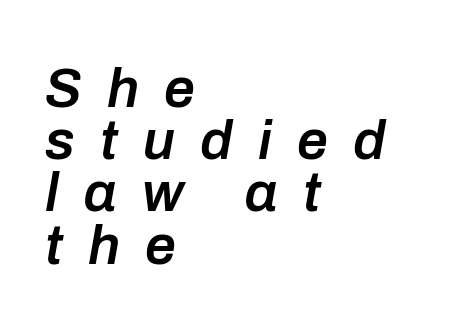
Q: Is the text bold? A: Semi-bold.
Q: Is the text italic (slanted)? A: Yes, it leans right by about 10 degrees.
Q: Is the text underlined? A: No.
Q: How is the paragraph aligned? A: Left-aligned.
Q: Is the spacing between letters normal or unusually wide? A: Unusually wide.
Q: Is the spacing between lines tight, normal or loose? A: Tight.
Q: Width (condensed, normal, or wide)? A: Normal.
Q: Stroke contrast? A: Low.
Q: x-height? A: Medium.
Q: Monospaced? A: No.
